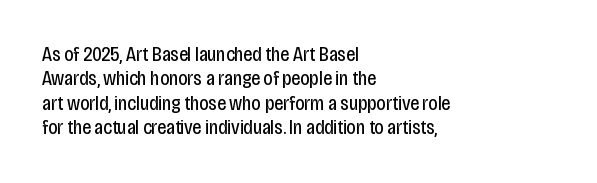
These lines keep a tight, regular rhythm from letter to letter. In CSS terms this would be text-align: left. Weight: in the light-to-regular range. This is roman type, the default non-slanted kind. Decoration check: the copy has no underline.
